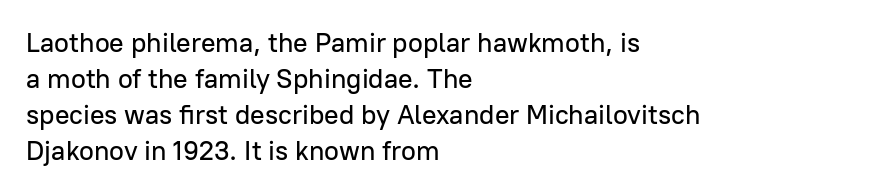
Vertically, the passage feels balanced, rows spaced as you'd expect. The face used here is rendered with its standard letterfit. The words here are not underlined. Posture: straight, roman, zero tilt.
